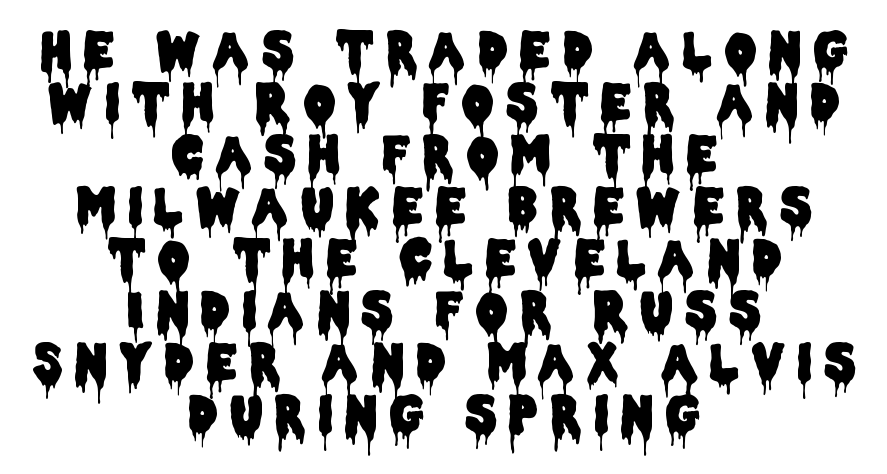
Q: Is the text italic (slanted)? A: No, it is upright.
Q: Is the typeface a serif or a sans-serif typeface? A: Sans-serif.
Q: Is the text underlined? A: No.
Q: How is the paragraph aligned? A: Centered.
Q: Is the spacing between letters normal or unusually wide? A: Unusually wide.
Q: Is the spacing between lines tight, normal or loose? A: Tight.
Q: Width (condensed, normal, or wide)? A: Condensed.
Q: Stroke contrast? A: Low.
Q: x-height? A: Large.
Q: Monospaced? A: No.
